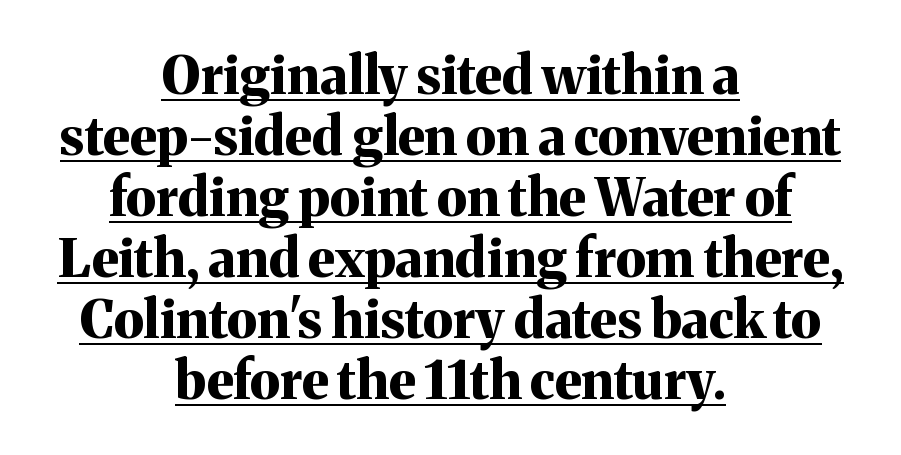
{"serif": "yes", "italic": "no", "bold": "yes", "weight": "bold", "width": "normal", "stroke_contrast": "medium", "x_height": "medium", "monospaced": "no", "underline": "yes", "align": "center", "line_spacing": "tight", "line_spacing_ratio": 1.15, "letter_spacing": "normal", "letter_spacing_em": 0.0, "glyph_px": 53}
